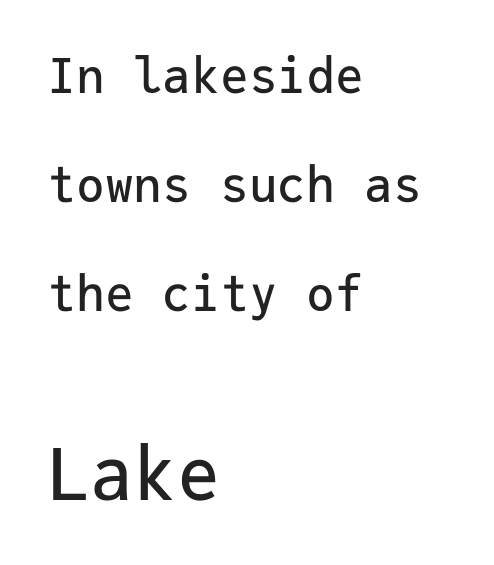
The string is rendered with underlining switched off. The letters stand straight up with perfectly vertical stems. This sample is left-justified, so line endings fall wherever the words run out. Loosely led — the rows are spread out. The designer gave the closing block more size than the opening block. Honestly, the letter spacing is just normal — you wouldn't notice it.
